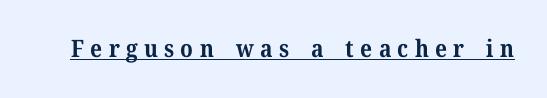
Q: Is the text bold? A: Yes.
Q: Is the text italic (slanted)? A: No, it is upright.
Q: Is the text underlined? A: Yes.
Q: Is the spacing between letters normal or unusually wide? A: Unusually wide.
